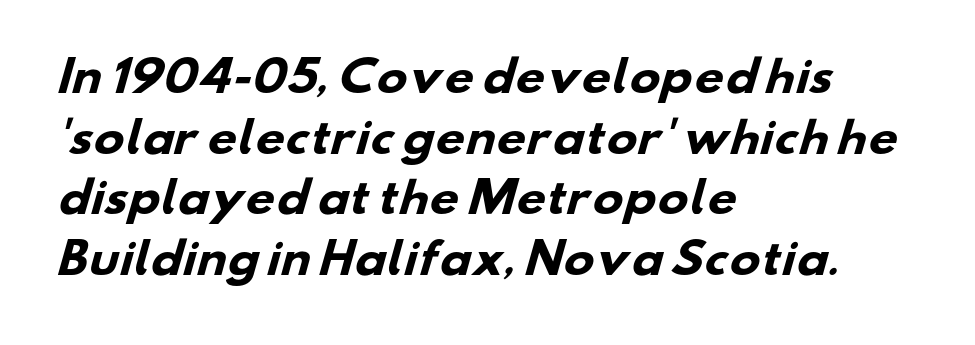
The image shows 41 px heavy, wide sans-serif type; set left-aligned, normal line spacing (1.48x), normal letter spacing, not underlined; low stroke contrast and a small x-height.
